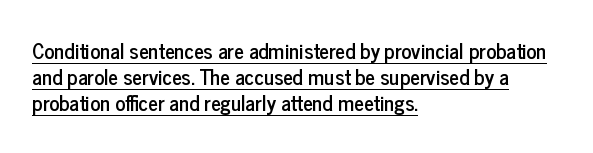
The lettering stays uniformly vertical, giving the passage a roman look. The paragraph has a hard left edge and a soft right edge. Honestly, the underline is the first thing you notice here. The type is set solid horizontally, with unmodified tracking. Baseline-to-baseline distance is the conventional proportion of letter height.
